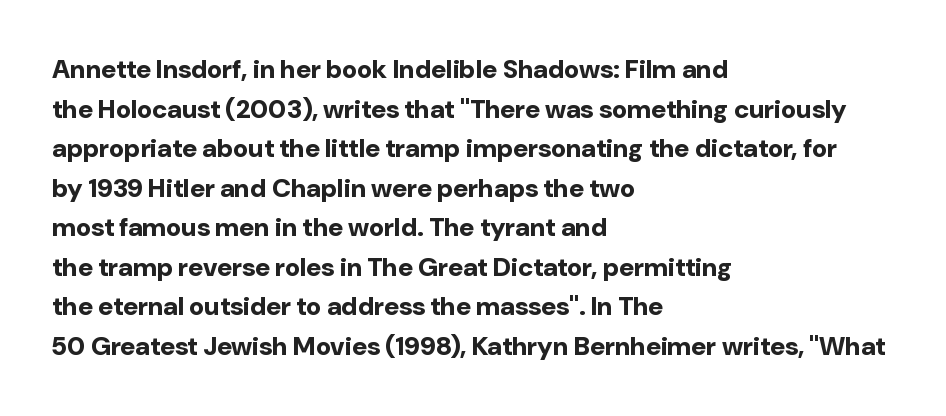
Q: Is the text bold? A: Yes.
Q: Is the text italic (slanted)? A: No, it is upright.
Q: Is the text underlined? A: No.
Q: How is the paragraph aligned? A: Left-aligned.
Q: Is the spacing between letters normal or unusually wide? A: Normal.
Q: Is the spacing between lines tight, normal or loose? A: Normal.
